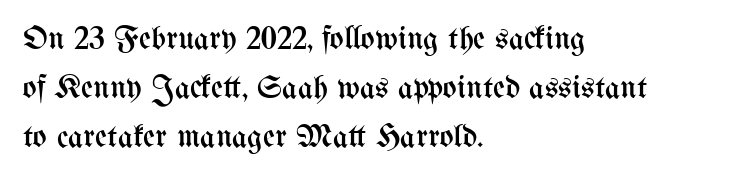
{"italic": "no", "bold": "no", "weight": "regular", "width": "condensed", "stroke_contrast": "medium", "x_height": "medium", "monospaced": "no", "underline": "no", "align": "left", "line_spacing": "normal", "line_spacing_ratio": 1.48, "letter_spacing": "normal", "letter_spacing_em": 0.0, "glyph_px": 33}
